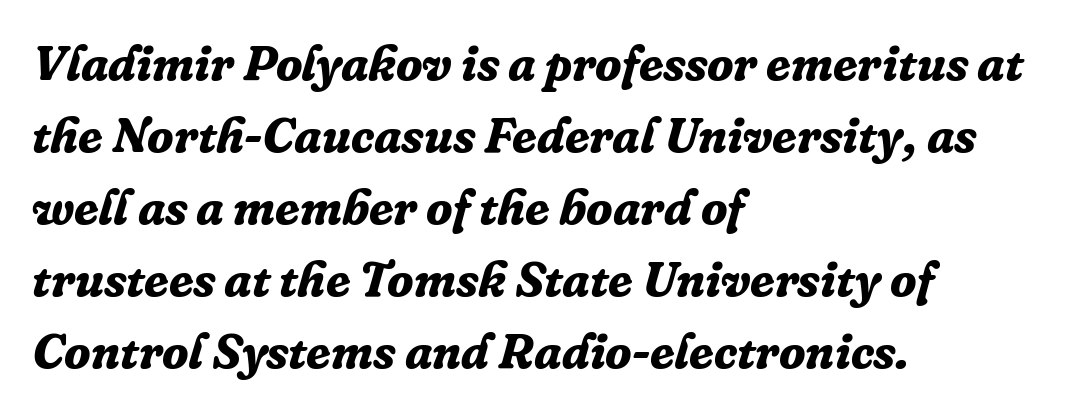
The image shows 49 px bold serif type, italic (leaning right); set left-aligned, normal line spacing (1.47x), normal letter spacing, not underlined; low stroke contrast and a medium x-height.
